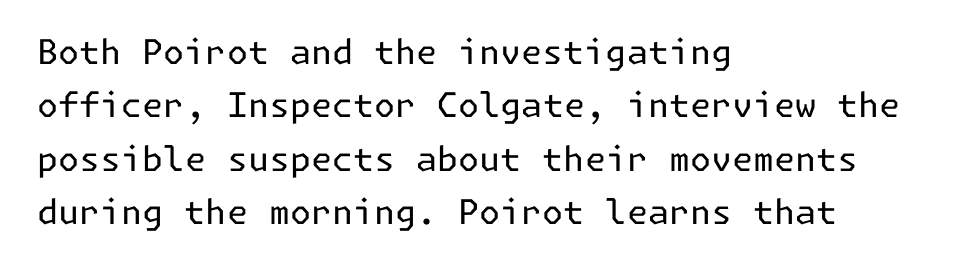
{"serif": "no", "italic": "no", "bold": "no", "weight": "regular", "width": "normal", "stroke_contrast": "low", "x_height": "medium", "underline": "no", "align": "left", "line_spacing": "normal", "line_spacing_ratio": 1.57, "letter_spacing": "normal", "letter_spacing_em": 0.0, "glyph_px": 34}
